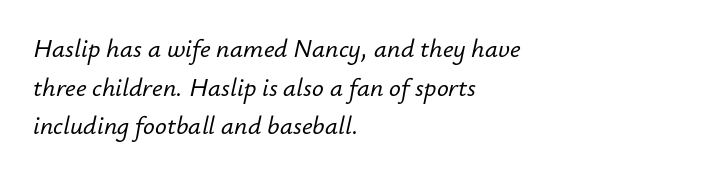
Q: Is the text italic (slanted)? A: Yes, it leans right by about 12 degrees.
Q: Is the text underlined? A: No.
Q: How is the paragraph aligned? A: Left-aligned.
Q: Is the spacing between letters normal or unusually wide? A: Normal.
Q: Is the spacing between lines tight, normal or loose? A: Normal.
